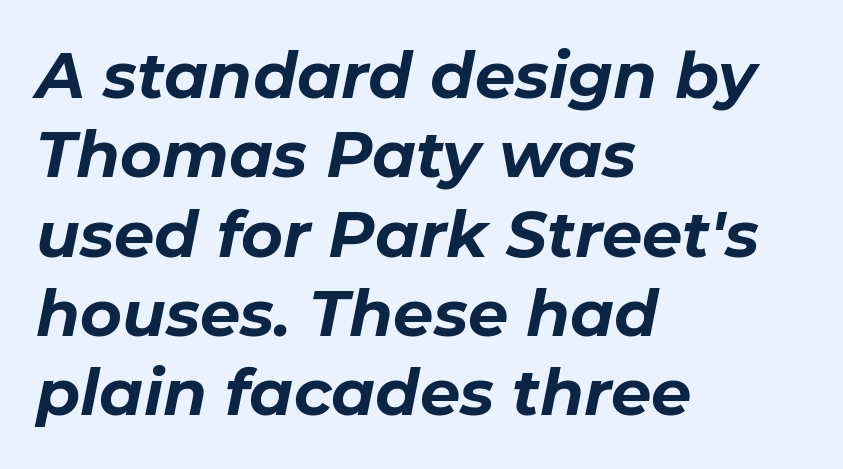
Q: Is the text bold? A: Yes.
Q: Is the text italic (slanted)? A: Yes, it leans right by about 11 degrees.
Q: Is the text underlined? A: No.
Q: How is the paragraph aligned? A: Left-aligned.
Q: Is the spacing between letters normal or unusually wide? A: Normal.
Q: Width (condensed, normal, or wide)? A: Normal.
Q: Stroke contrast? A: Low.
Q: x-height? A: Medium.
Q: Monospaced? A: No.
